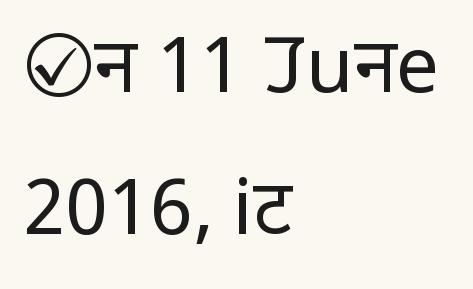
Q: Is the text bold? A: No.
Q: Is the text italic (slanted)? A: No, it is upright.
Q: Is the typeface a serif or a sans-serif typeface? A: Sans-serif.
Q: Is the text underlined? A: No.
Q: How is the paragraph aligned? A: Left-aligned.
Q: Is the spacing between letters normal or unusually wide? A: Normal.
Q: Width (condensed, normal, or wide)? A: Normal.
Q: Stroke contrast? A: Low.
Q: x-height? A: Medium.
Q: Monospaced? A: No.
